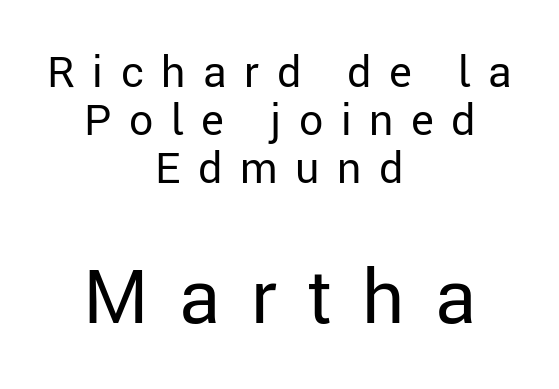
{"serif": "no", "italic": "no", "bold": "no", "weight": "regular", "width": "normal", "stroke_contrast": "low", "x_height": "medium", "monospaced": "no", "underline": "no", "align": "center", "line_spacing": "tight", "line_spacing_ratio": 1.12, "letter_spacing": "wide", "letter_spacing_em": 0.41, "larger_block": "second", "size_ratio": 1.74, "glyph_px": 75}
